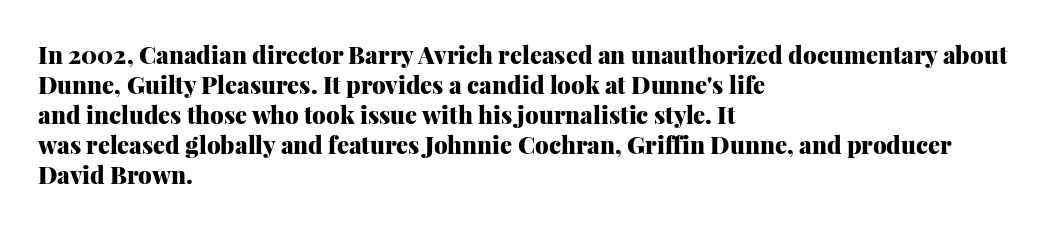
{"italic": "no", "bold": "yes", "underline": "no", "align": "left", "line_spacing": "normal", "line_spacing_ratio": 1.25, "letter_spacing": "normal", "letter_spacing_em": 0.0, "glyph_px": 24}
